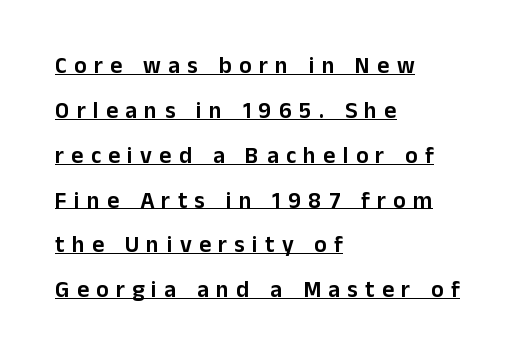
The image shows 23 px text type, upright; set left-aligned, loose line spacing (1.95x), unusually wide letter spacing (+0.32 em), underlined.
